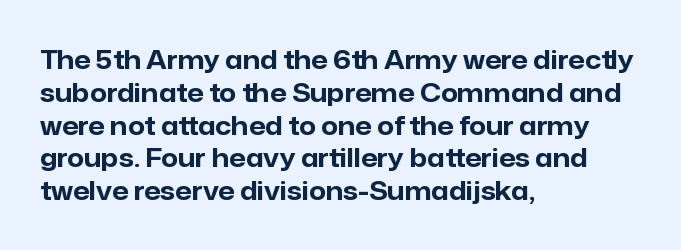
Reading down the column, the eye jumps a familiar distance to each next line. The passage shown is not underscored anywhere. Its strokes are broad and dark, the hallmark of bold type. Quick note: not italic, upright. Observe the ordinary spacing: letters are neighbours, not strangers. Line beginnings align vertically; line endings do not.
